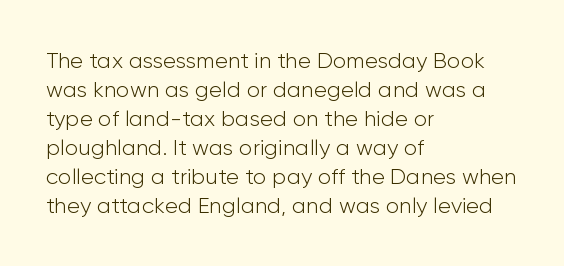
The image shows 22 px text type, upright; set left-aligned, normal line spacing (1.32x), normal letter spacing, not underlined.
